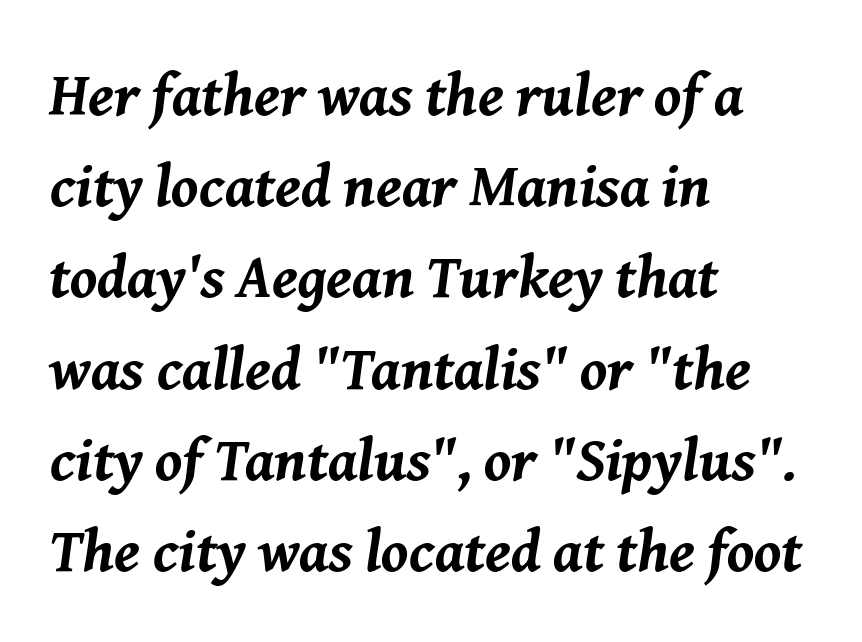
The image shows 60 px bold type, italic (leaning right); set left-aligned, normal line spacing (1.52x), normal letter spacing, not underlined; medium stroke contrast and a medium x-height.
